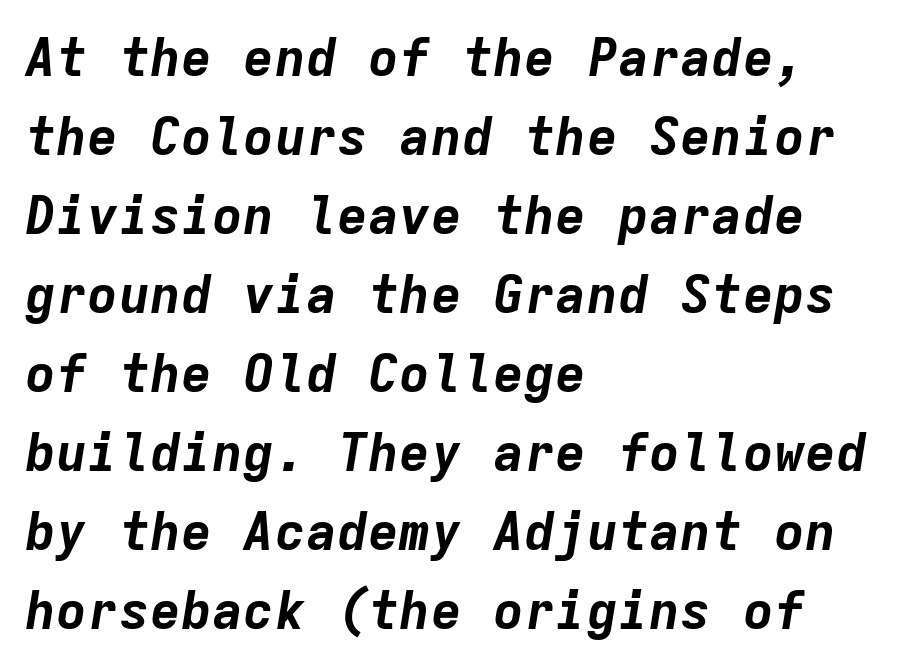
{"italic": "yes", "lean": "right", "slant_degrees": 9, "bold": "yes", "weight": "bold", "width": "normal", "stroke_contrast": "low", "x_height": "medium", "monospaced": "yes", "underline": "no", "align": "left", "line_spacing": "normal", "line_spacing_ratio": 1.52, "letter_spacing": "normal", "letter_spacing_em": 0.0, "glyph_px": 52}
